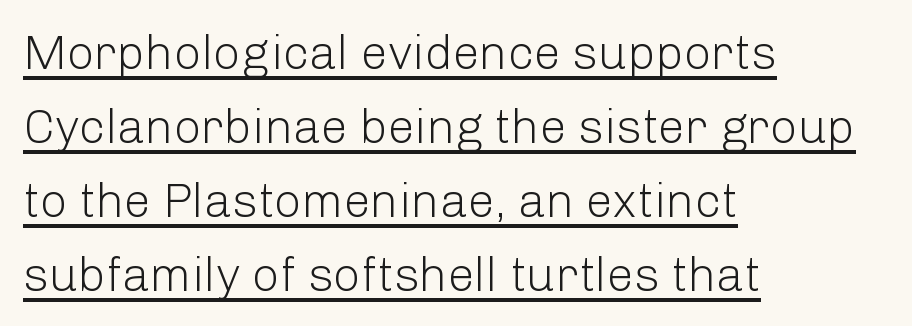
The specimen includes a rule beneath the text block's lines. What stands out about the letter spacing? Nothing — it is the standard amount. Upright lettering throughout. Looks like regular typesetting: each glyph gets only the width it needs. Notice how the passage keeps a crisp vertical edge on the left only. Nothing heavy about these letters — not bold at all.
